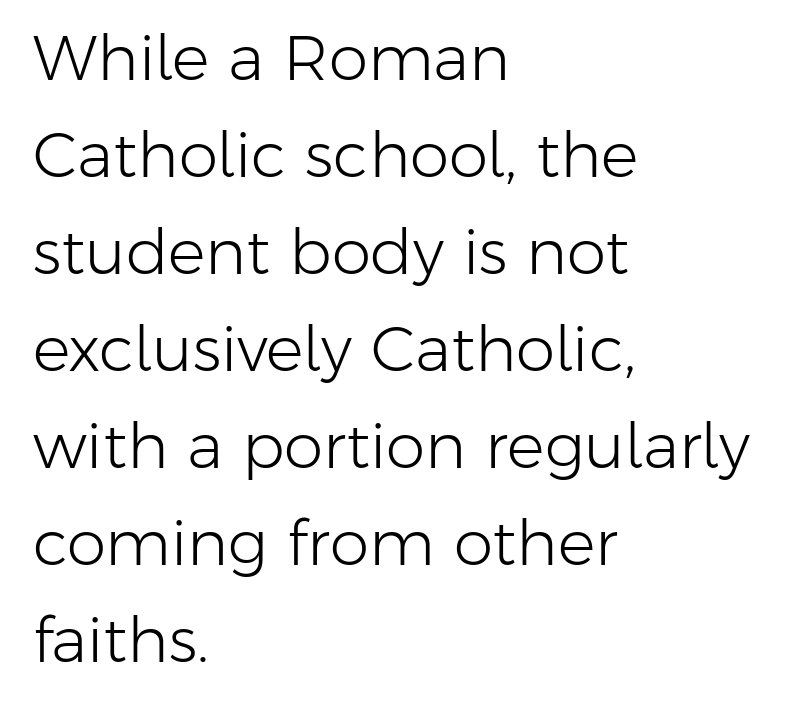
Compared with typical body copy, the letter spacing here is the same. Italic? Not at all — the glyphs are vertical. Rule under the text: the space is simply empty. These glyphs show unthickened strokes, regular width or finer. The face used here is a sans, in the tradition of grotesques and geometrics.
